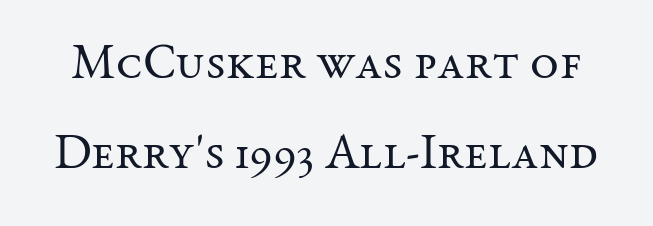
The image shows 50 px regular-weight serif type, upright; set line spacing 1.81x, normal letter spacing, not underlined; medium stroke contrast and a medium x-height.
